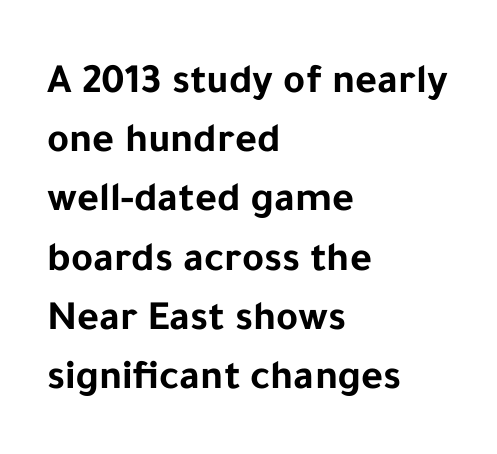
{"serif": "no", "italic": "no", "bold": "yes", "weight": "bold", "width": "normal", "stroke_contrast": "low", "x_height": "medium", "monospaced": "no", "underline": "no", "align": "left", "line_spacing": "normal", "line_spacing_ratio": 1.41, "letter_spacing": "normal", "letter_spacing_em": 0.0, "glyph_px": 42}
